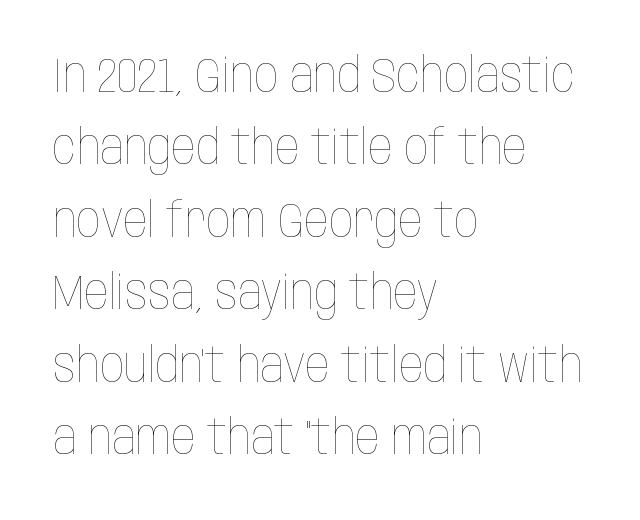
Q: Is the text bold? A: No.
Q: Is the text italic (slanted)? A: No, it is upright.
Q: Is the text underlined? A: No.
Q: How is the paragraph aligned? A: Left-aligned.
Q: Is the spacing between letters normal or unusually wide? A: Normal.
Q: Is the spacing between lines tight, normal or loose? A: Normal.
Q: Width (condensed, normal, or wide)? A: Condensed.
Q: Stroke contrast? A: Low.
Q: x-height? A: Large.
Q: Monospaced? A: No.
